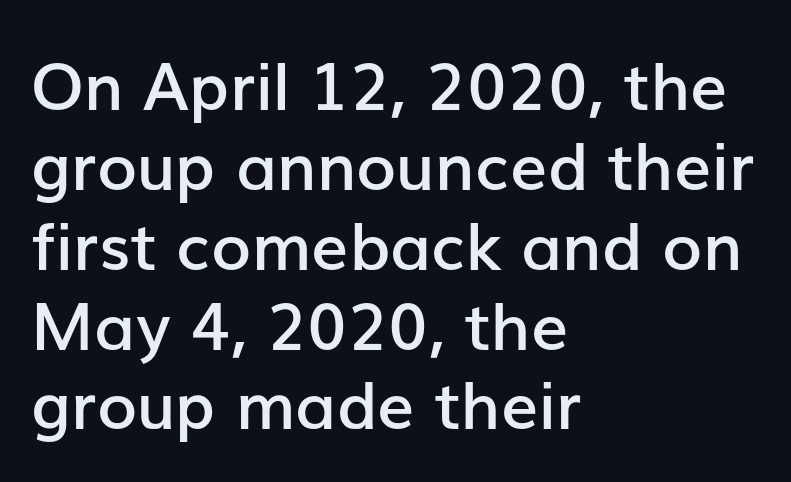
The image shows 66 px semibold sans-serif type, upright; set left-aligned, line spacing 1.21x, normal letter spacing, not underlined; low stroke contrast and a medium x-height.
